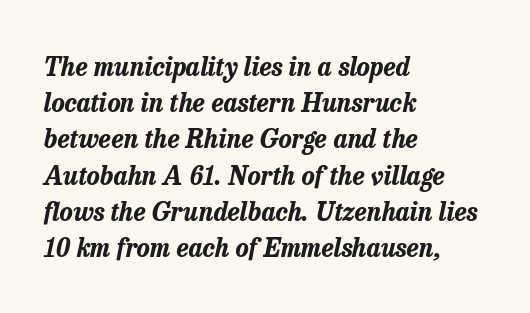
The image shows 25 px bold type, italic (leaning right); set left-aligned, normal line spacing (1.45x), normal letter spacing, not underlined.
